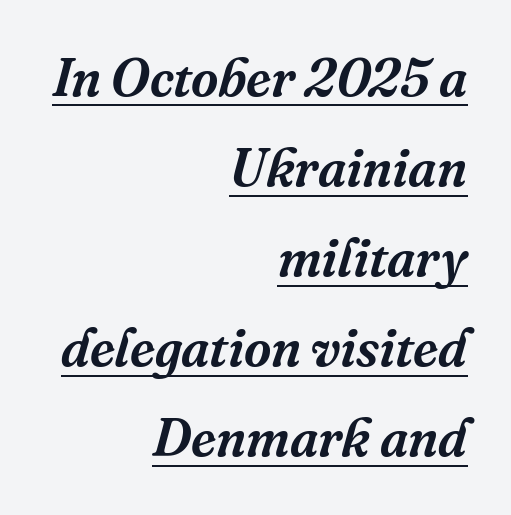
{"serif": "yes", "italic": "yes", "lean": "right", "slant_degrees": 16, "width": "normal", "stroke_contrast": "medium", "x_height": "medium", "monospaced": "no", "underline": "yes", "align": "right", "line_spacing": "normal", "line_spacing_ratio": 1.7, "letter_spacing": "normal", "letter_spacing_em": 0.0, "glyph_px": 53}
